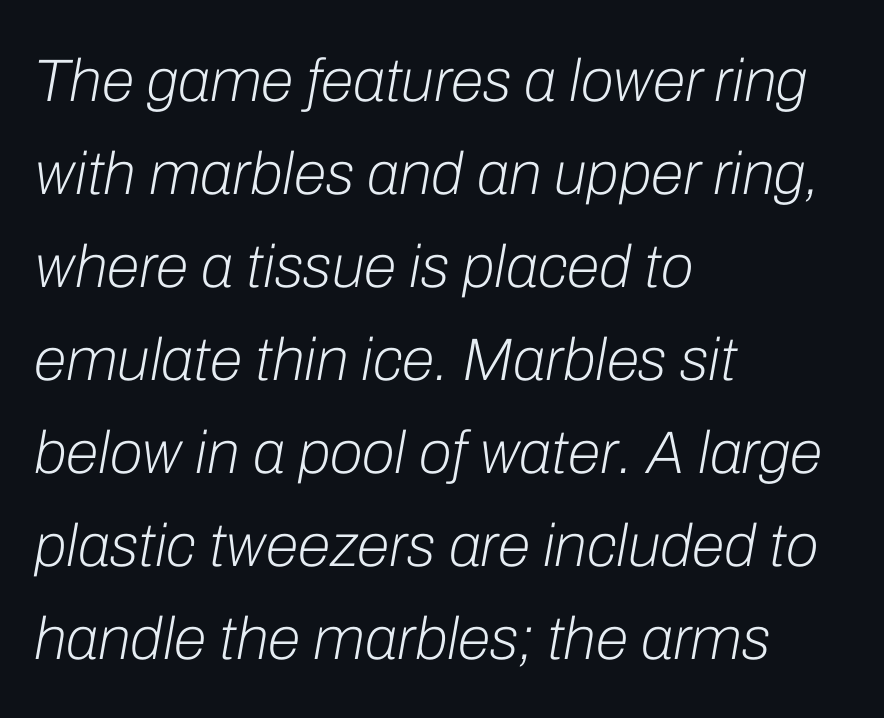
{"italic": "yes", "lean": "right", "slant_degrees": 10, "bold": "no", "weight": "light", "width": "normal", "stroke_contrast": "low", "x_height": "medium", "monospaced": "no", "underline": "no", "align": "left", "line_spacing": "normal", "line_spacing_ratio": 1.55, "letter_spacing": "normal", "letter_spacing_em": 0.0, "glyph_px": 60}
